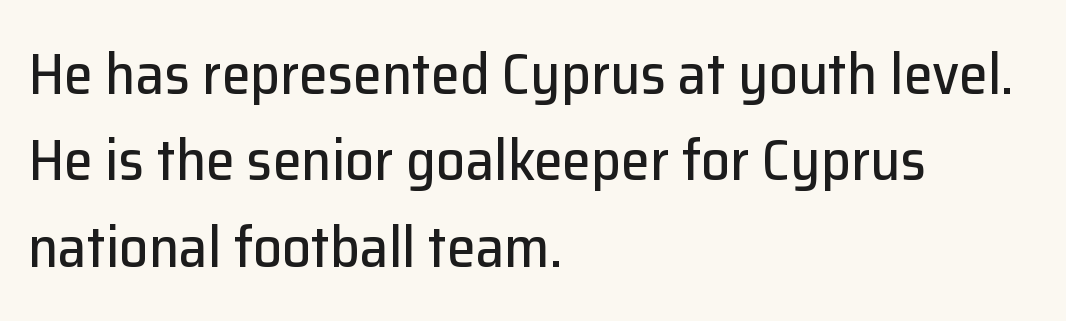
The image shows 58 px sans-serif type, upright; set left-aligned, normal line spacing (1.49x), normal letter spacing, not underlined; low stroke contrast and a medium x-height.
